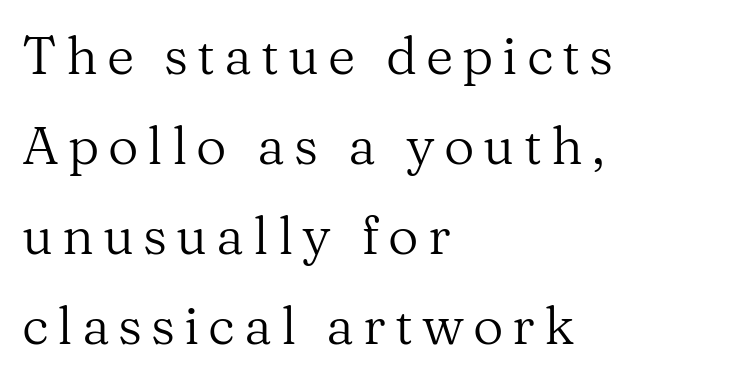
Q: Is the text bold? A: No.
Q: Is the text italic (slanted)? A: No, it is upright.
Q: Is the typeface a serif or a sans-serif typeface? A: Serif.
Q: Is the text underlined? A: No.
Q: How is the paragraph aligned? A: Left-aligned.
Q: Is the spacing between lines tight, normal or loose? A: Normal.
Q: Width (condensed, normal, or wide)? A: Normal.
Q: Stroke contrast? A: Medium.
Q: x-height? A: Medium.
Q: Monospaced? A: No.
